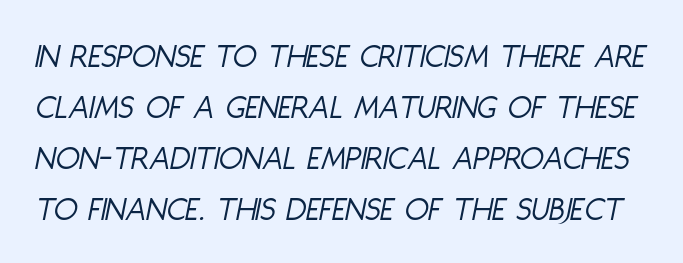
What stands out about the letter spacing? Nothing — it is the standard amount. Horizontal bands of white between lines are of average thickness. The letters advance in unequal steps, a hallmark of proportional type. Summary of weight: not heavy and not bold. Posture: slanted.
